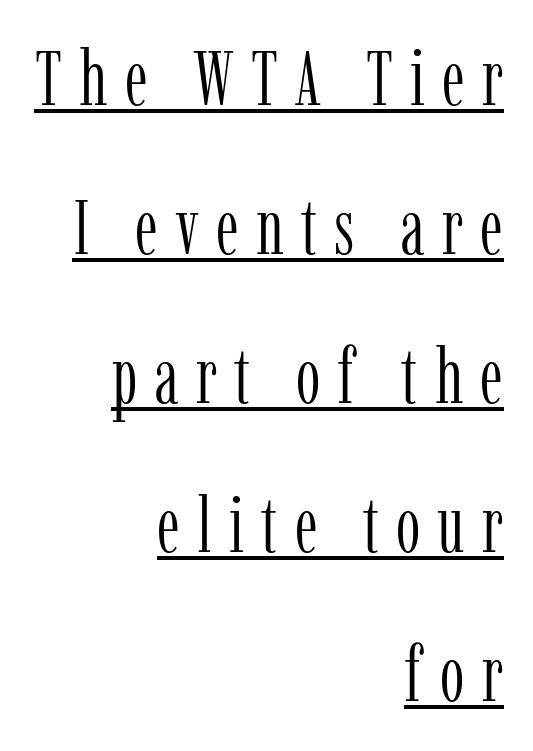
Beneath each row of characters lies a ruled line. Caption: multi-line text, flush right, ragged left. Weight class: somewhere from thin through regular. Caption: expanded tracking, letters set apart.
